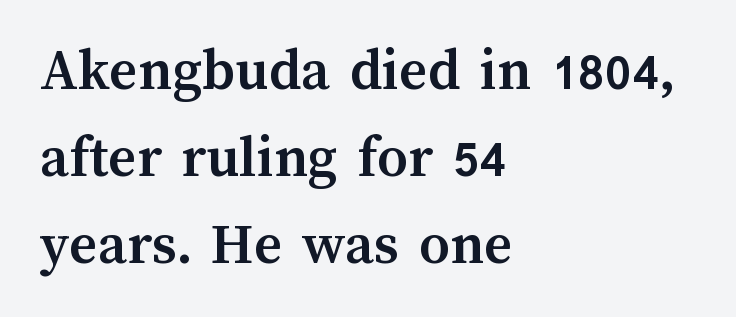
Leading: standard. The letters advance in unequal steps, a hallmark of proportional type. The gap between lines stays unmarked. The letters sit at their default tracking, neither squeezed nor spread. These lines were composed using upright roman letters. One-word summary of the alignment: left.
